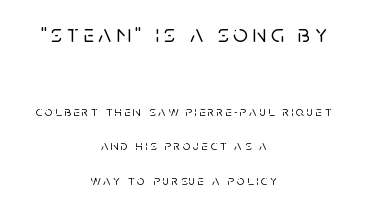
Q: Is the text italic (slanted)? A: No, it is upright.
Q: Is the text underlined? A: No.
Q: How is the paragraph aligned? A: Centered.
Q: Is the spacing between lines tight, normal or loose? A: Loose.
Q: Which block of text is set in a larger size, the first (top) or the second (bottom)? A: The first (top) one.
